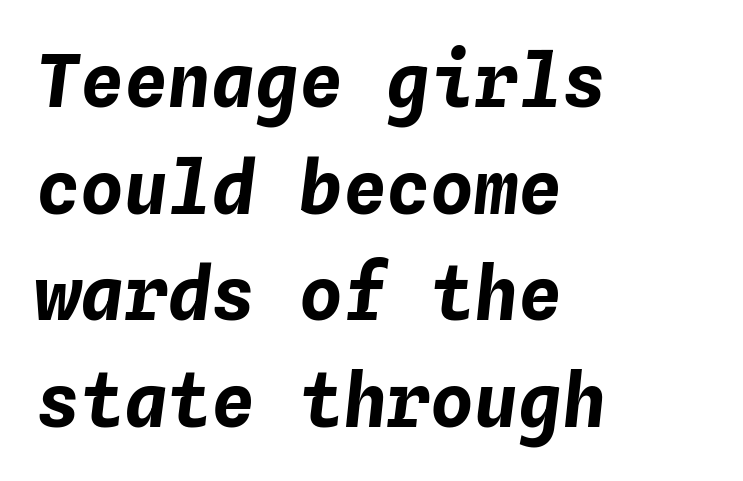
Is there much room between lines? A standard amount, neither cramped nor airy. The axis of the letterforms is tilted away from vertical. The space beneath each line is pristine and unruled. All the whitespace from short lines collects on the right. Notice how thick the strokes are: this is what a full bold looks like. The gaps between neighbouring characters are ordinary and unremarkable.
